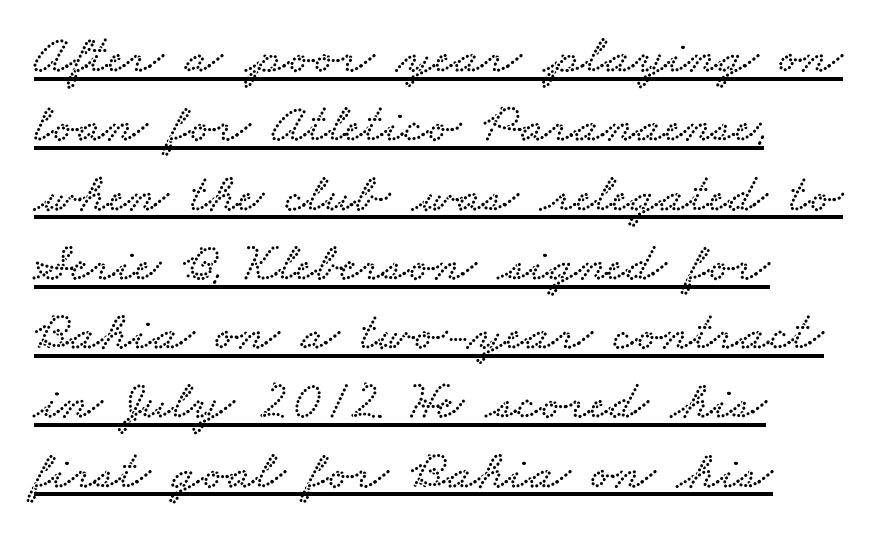
Q: Is the typeface a serif or a sans-serif typeface? A: Serif.
Q: Is the text underlined? A: Yes.
Q: How is the paragraph aligned? A: Left-aligned.
Q: Is the spacing between letters normal or unusually wide? A: Normal.
Q: Is the spacing between lines tight, normal or loose? A: Normal.
Q: Width (condensed, normal, or wide)? A: Wide.
Q: Stroke contrast? A: Low.
Q: x-height? A: Small.
Q: Monospaced? A: No.
